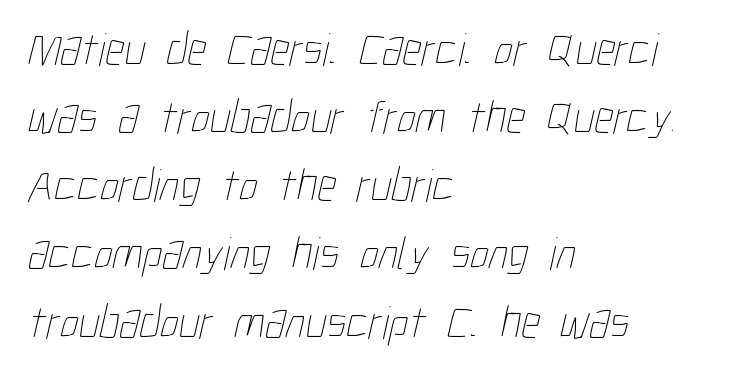
The image shows 47 px thin, condensed type; set left-aligned, normal line spacing (1.45x), normal letter spacing, not underlined; low stroke contrast and a medium x-height.
